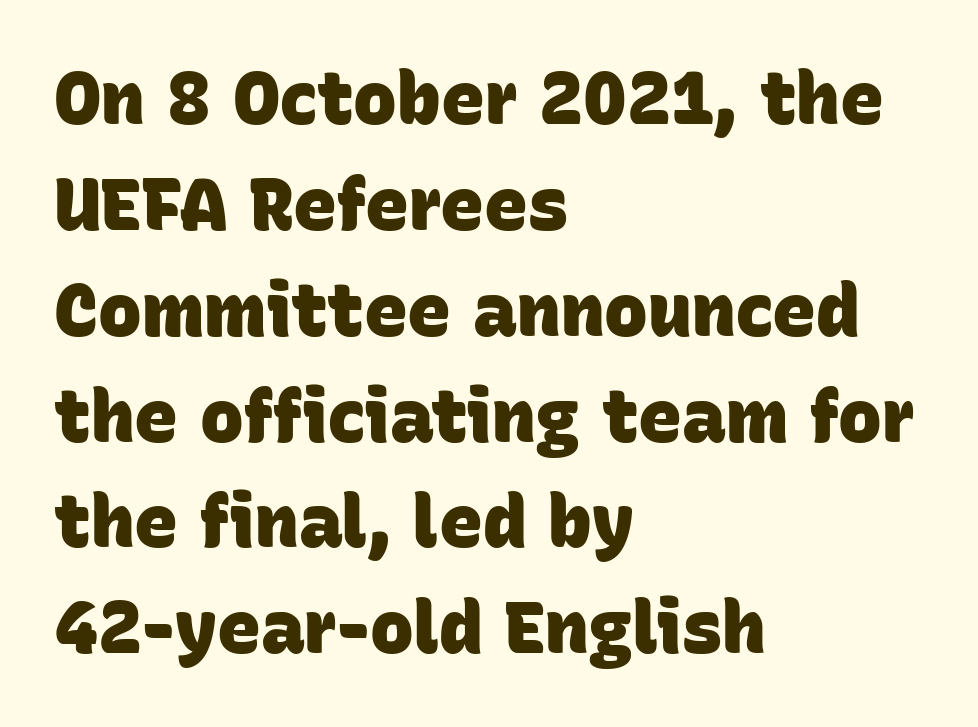
Q: Is the text bold? A: Yes.
Q: Is the typeface a serif or a sans-serif typeface? A: Sans-serif.
Q: Is the text underlined? A: No.
Q: How is the paragraph aligned? A: Left-aligned.
Q: Is the spacing between letters normal or unusually wide? A: Normal.
Q: Is the spacing between lines tight, normal or loose? A: Normal.
Q: Width (condensed, normal, or wide)? A: Normal.
Q: Stroke contrast? A: Low.
Q: x-height? A: Large.
Q: Monospaced? A: No.
